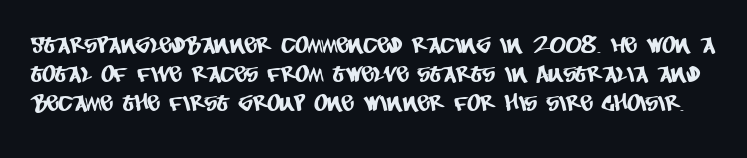
Q: Is the text underlined? A: No.
Q: Is the spacing between letters normal or unusually wide? A: Normal.
Q: Is the spacing between lines tight, normal or loose? A: Normal.
